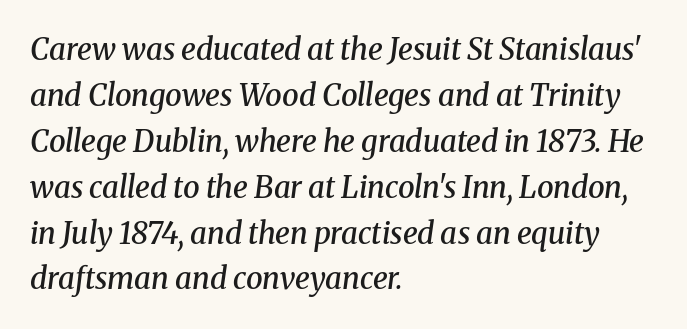
{"serif": "yes", "italic": "yes", "lean": "right", "slant_degrees": 8, "bold": "semi", "weight": "semibold", "width": "normal", "stroke_contrast": "medium", "x_height": "medium", "monospaced": "no", "underline": "no", "align": "left", "line_spacing": "normal", "line_spacing_ratio": 1.53, "letter_spacing": "normal", "letter_spacing_em": 0.0, "glyph_px": 30}
